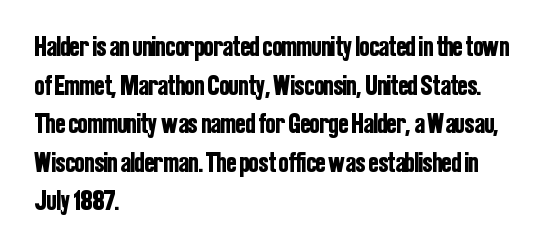
{"serif": "no", "italic": "no", "width": "condensed", "stroke_contrast": "low", "x_height": "medium", "monospaced": "no", "underline": "no", "align": "left", "line_spacing": "normal", "line_spacing_ratio": 1.33, "letter_spacing": "normal", "letter_spacing_em": 0.0, "glyph_px": 29}
